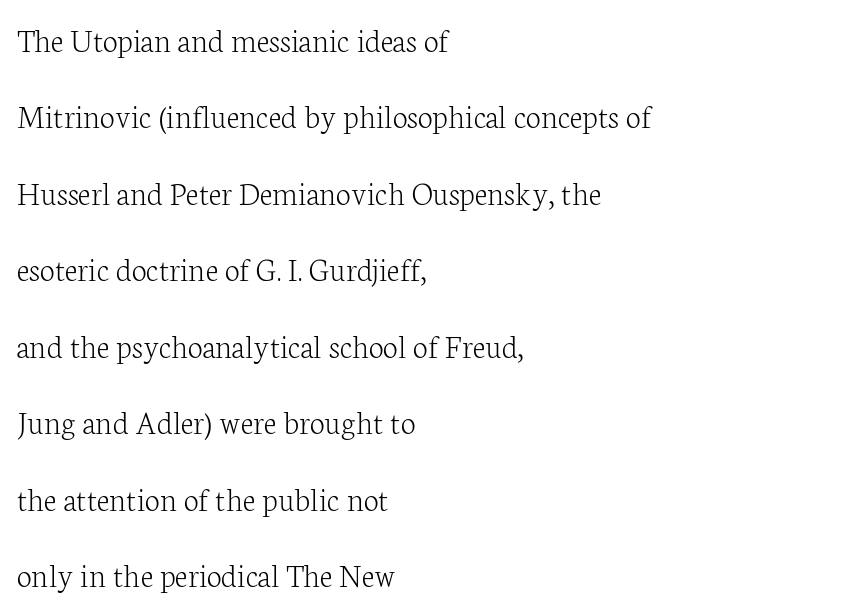
{"serif": "yes", "italic": "no", "bold": "no", "weight": "light", "width": "normal", "stroke_contrast": "low", "x_height": "medium", "monospaced": "no", "underline": "no", "align": "left", "line_spacing": "loose", "line_spacing_ratio": 2.25, "letter_spacing": "normal", "letter_spacing_em": 0.0, "glyph_px": 34}
